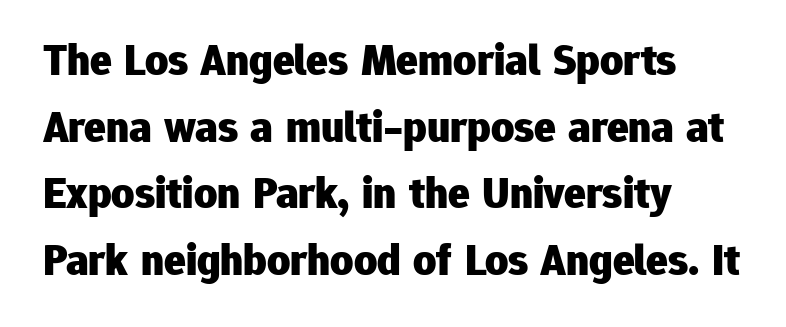
Q: Is the text bold? A: Yes.
Q: Is the text italic (slanted)? A: No, it is upright.
Q: Is the typeface a serif or a sans-serif typeface? A: Sans-serif.
Q: Is the text underlined? A: No.
Q: How is the paragraph aligned? A: Left-aligned.
Q: Is the spacing between letters normal or unusually wide? A: Normal.
Q: Is the spacing between lines tight, normal or loose? A: Normal.
Q: Width (condensed, normal, or wide)? A: Normal.
Q: Stroke contrast? A: Low.
Q: x-height? A: Medium.
Q: Monospaced? A: No.
